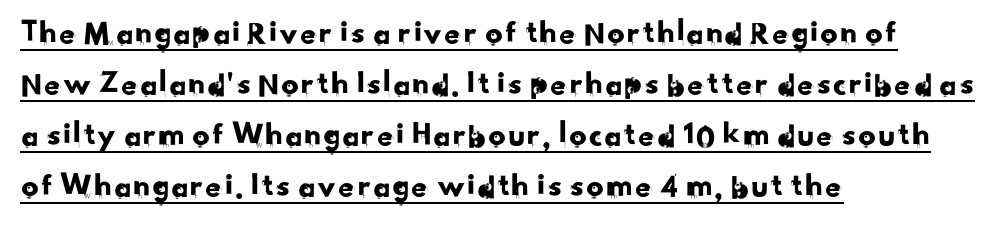
Q: Is the typeface a serif or a sans-serif typeface? A: Sans-serif.
Q: Is the text underlined? A: Yes.
Q: How is the paragraph aligned? A: Left-aligned.
Q: Is the spacing between letters normal or unusually wide? A: Normal.
Q: Is the spacing between lines tight, normal or loose? A: Normal.
Q: Width (condensed, normal, or wide)? A: Normal.
Q: Stroke contrast? A: Low.
Q: x-height? A: Small.
Q: Monospaced? A: No.
